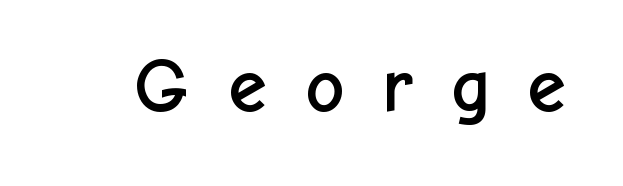
The image shows 77 px sans-serif type, upright; set unusually wide letter spacing (+0.45 em), not underlined; low stroke contrast and a medium x-height.
